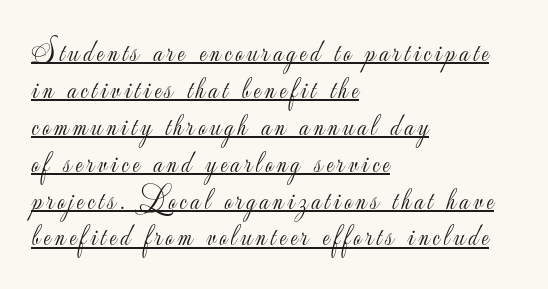
Q: Is the text bold? A: No.
Q: Is the text italic (slanted)? A: Yes.
Q: Is the typeface a serif or a sans-serif typeface? A: Sans-serif.
Q: Is the text underlined? A: Yes.
Q: How is the paragraph aligned? A: Left-aligned.
Q: Width (condensed, normal, or wide)? A: Normal.
Q: Stroke contrast? A: Low.
Q: x-height? A: Small.
Q: Monospaced? A: No.
